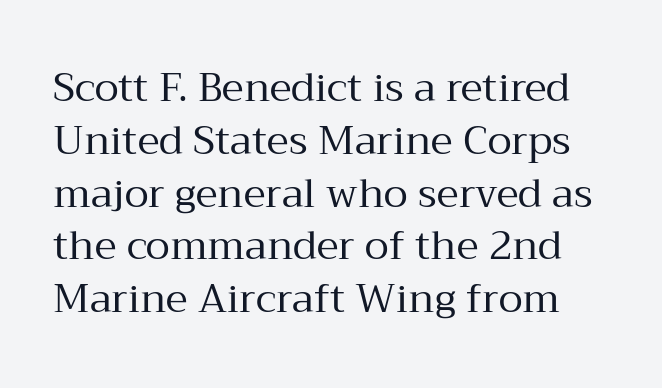
Line spacing here is normal. Check the space under the baseline: it is left empty. The characters display serif detailing at their extremities. Every stem runs plumb, perpendicular to the baseline. Looks like regular typesetting: each glyph gets only the width it needs.
